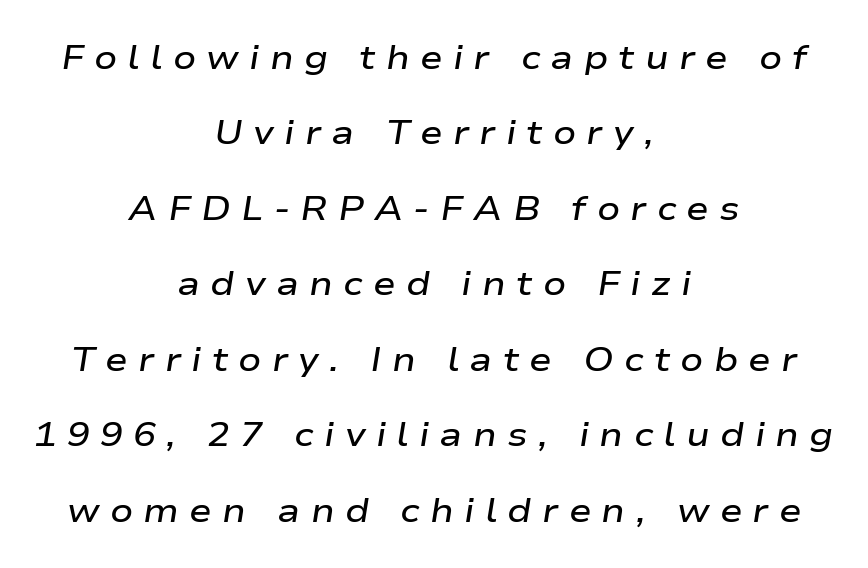
Unmarked baselines from the first word to the last. Think of a printed novel: that variable character pitch is what you see here. One-word summary of the alignment: center. Baseline-to-baseline distance is far greater than the letter height. Italic: yes, the glyphs are oblique. This is moderately heavy type, rendered in semibold.
